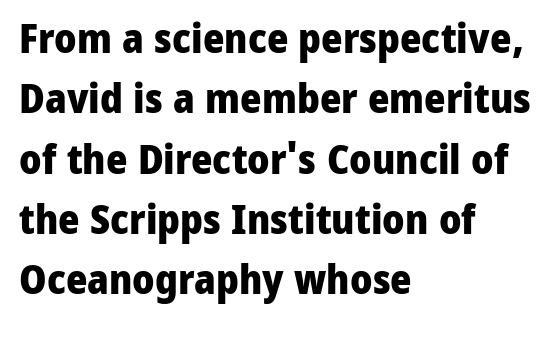
The font's upright variant was chosen for this text. The rendering uses natural spacing where letterforms have individual widths. Type style note: lacks serifs. Descenders are the only things crossing below the line.
